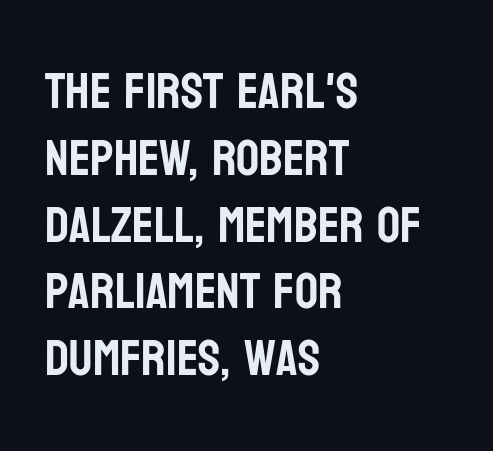
The image shows 51 px condensed sans-serif type, upright; set left-aligned, normal line spacing (1.31x), normal letter spacing, not underlined; low stroke contrast and a large x-height.
